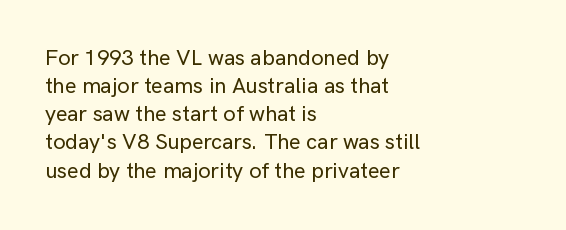
The image shows 22 px text type, upright; set left-aligned, normal line spacing (1.28x), normal letter spacing, not underlined.
